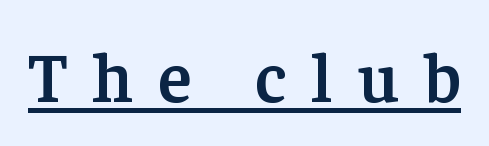
{"serif": "yes", "italic": "no", "bold": "semi", "weight": "semibold", "width": "normal", "stroke_contrast": "low", "x_height": "medium", "monospaced": "no", "underline": "yes", "letter_spacing": "wide", "letter_spacing_em": 0.36, "glyph_px": 70}
